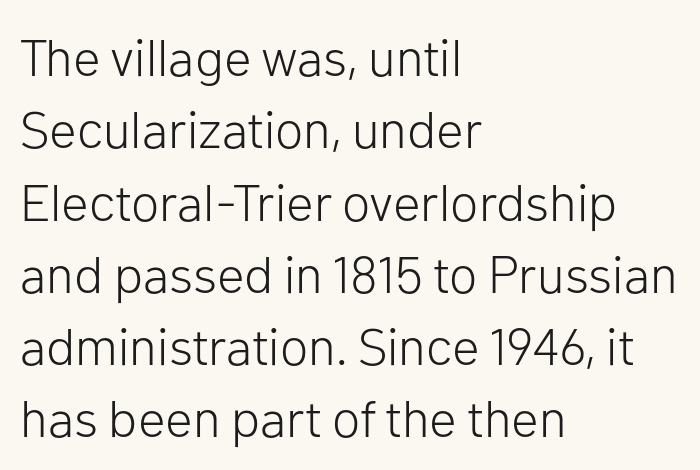
The image shows 52 px light sans-serif type, upright; set left-aligned, normal line spacing (1.39x), normal letter spacing, not underlined; low stroke contrast and a medium x-height.
